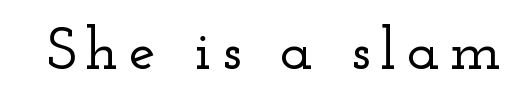
Q: Is the text italic (slanted)? A: No, it is upright.
Q: Is the typeface a serif or a sans-serif typeface? A: Serif.
Q: Is the text underlined? A: No.
Q: Width (condensed, normal, or wide)? A: Wide.
Q: Stroke contrast? A: Low.
Q: x-height? A: Small.
Q: Monospaced? A: No.
